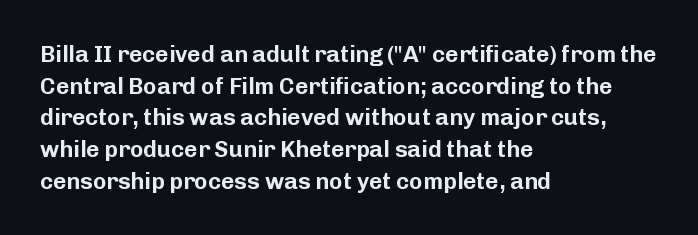
The image shows 23 px text type, upright; set left-aligned, normal line spacing (1.38x), normal letter spacing, not underlined.
